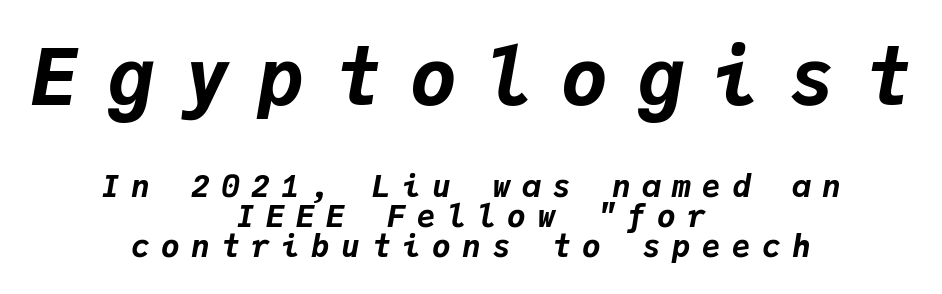
{"italic": "yes", "lean": "right", "slant_degrees": 9, "bold": "yes", "weight": "bold", "width": "normal", "stroke_contrast": "low", "x_height": "medium", "monospaced": "yes", "underline": "no", "align": "center", "line_spacing": "tight", "line_spacing_ratio": 0.96, "letter_spacing": "wide", "letter_spacing_em": 0.37, "larger_block": "first", "size_ratio": 2.52, "glyph_px": 78}
